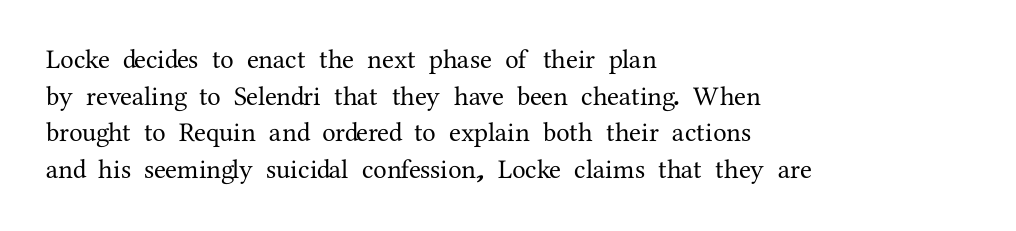
Q: Is the text italic (slanted)? A: No, it is upright.
Q: Is the text underlined? A: No.
Q: How is the paragraph aligned? A: Left-aligned.
Q: Is the spacing between letters normal or unusually wide? A: Normal.
Q: Is the spacing between lines tight, normal or loose? A: Normal.
